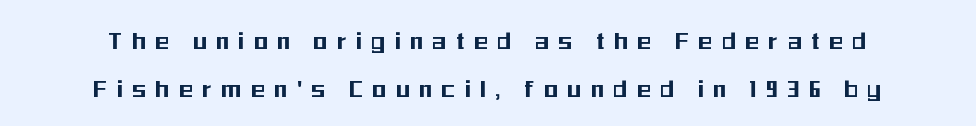
Q: Is the text italic (slanted)? A: No, it is upright.
Q: Is the typeface a serif or a sans-serif typeface? A: Sans-serif.
Q: Is the text underlined? A: No.
Q: How is the paragraph aligned? A: Centered.
Q: Is the spacing between letters normal or unusually wide? A: Unusually wide.
Q: Width (condensed, normal, or wide)? A: Condensed.
Q: Stroke contrast? A: Medium.
Q: x-height? A: Medium.
Q: Monospaced? A: No.
